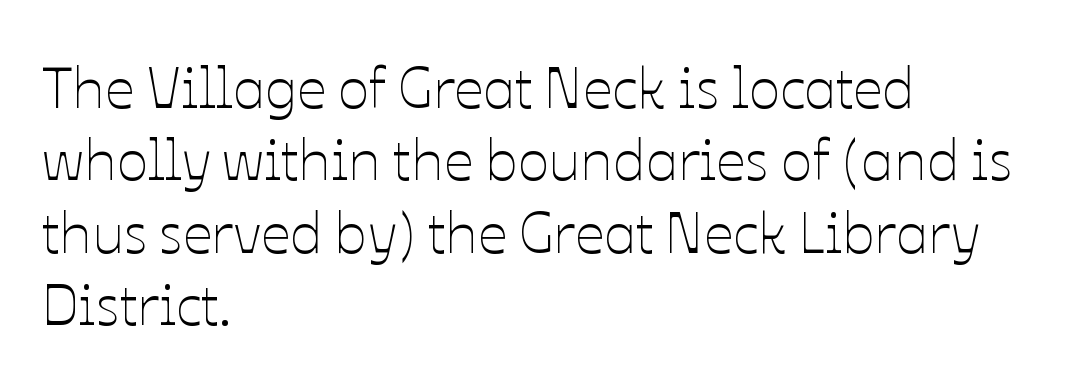
The designer left line spacing at the default. Upright lettering throughout. Lines of text with bare space underneath. A typesetter would call this proportional, since set widths differ per character.
